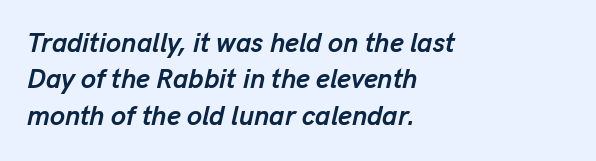
Q: Is the text bold? A: Yes.
Q: Is the text italic (slanted)? A: Yes, it leans right by about 13 degrees.
Q: Is the text underlined? A: No.
Q: How is the paragraph aligned? A: Left-aligned.
Q: Is the spacing between letters normal or unusually wide? A: Normal.
Q: Is the spacing between lines tight, normal or loose? A: Normal.
